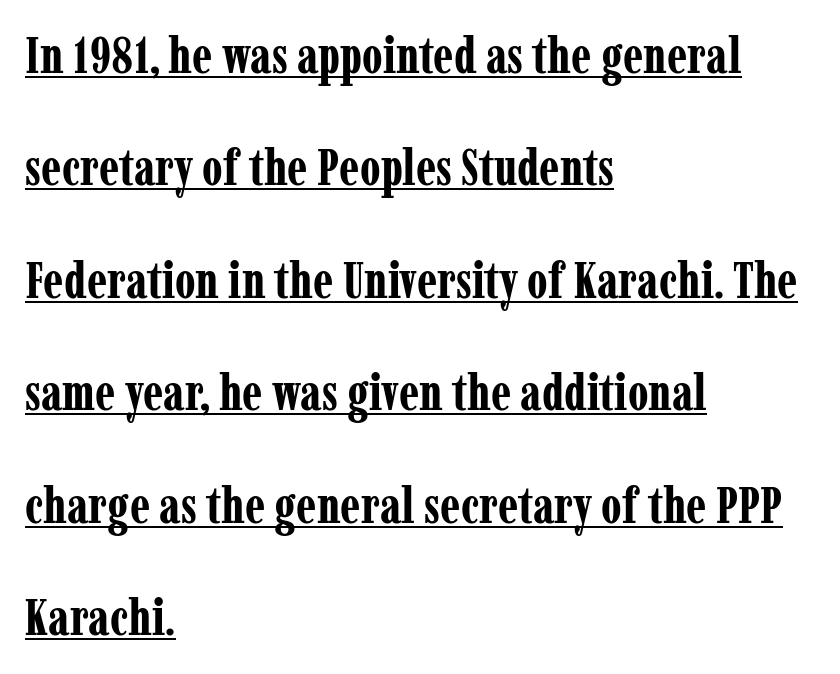
The lines are quadded left. Regarding serifs, this sample has them. Character widths vary here, with narrow letters taking less room than wide ones. The glyphs have the mass of a bold cut. The type is set solid horizontally, with unmodified tracking. A typographer would call this underscored text.
